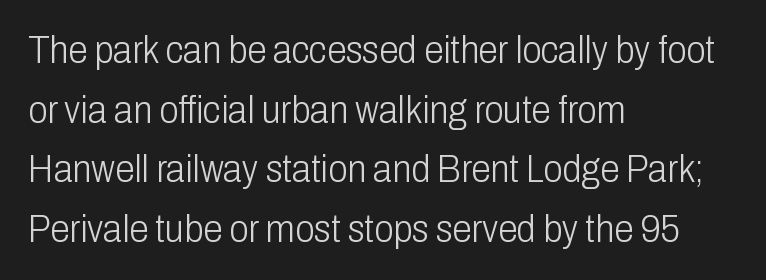
The typeface chosen for these lines omits serifs. Line spacing here is normal. You could call the tracking neutral — neither tight nor loose. The letters stand upright; this is a roman face. Left-aligned paragraph, ragged on the right.
